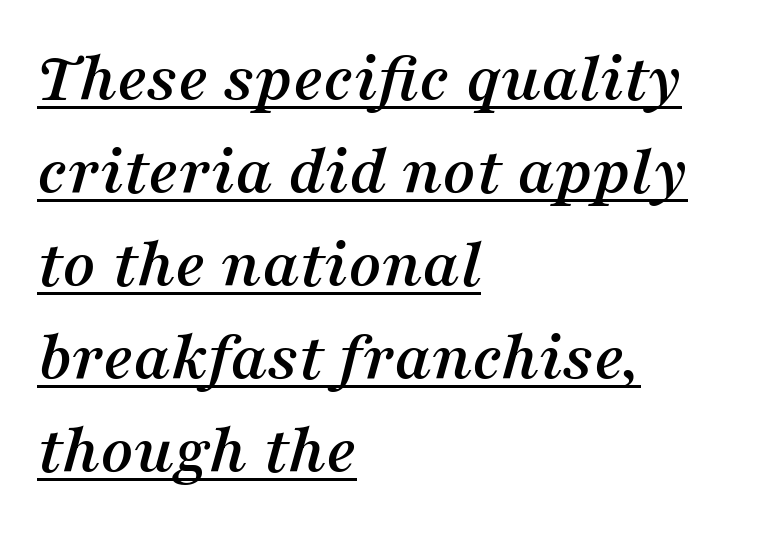
Q: Is the text italic (slanted)? A: Yes, it leans right by about 16 degrees.
Q: Is the typeface a serif or a sans-serif typeface? A: Serif.
Q: Is the text underlined? A: Yes.
Q: How is the paragraph aligned? A: Left-aligned.
Q: Is the spacing between letters normal or unusually wide? A: Normal.
Q: Is the spacing between lines tight, normal or loose? A: Normal.
Q: Width (condensed, normal, or wide)? A: Normal.
Q: Stroke contrast? A: Medium.
Q: x-height? A: Medium.
Q: Monospaced? A: No.
